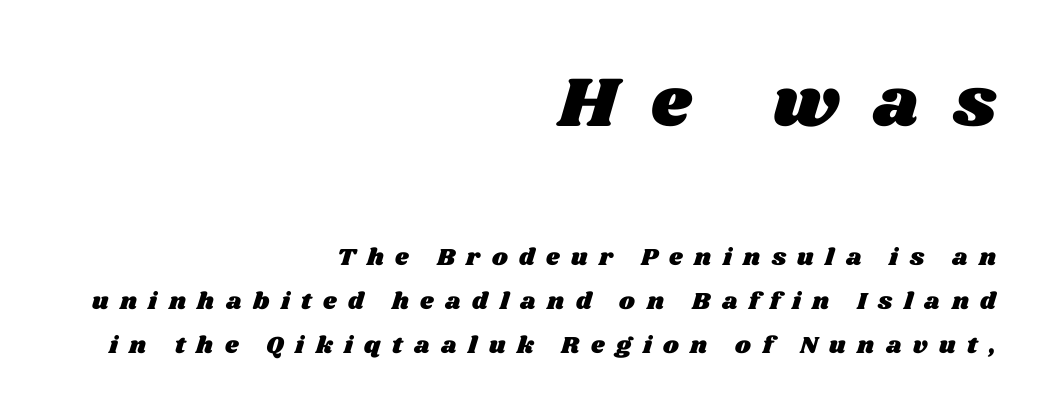
Notice how the passage keeps a crisp vertical edge on the right only. Check the space under the baseline: it is left empty. Is this a fixed-width face? No — the glyphs have proportional, varying widths. Letter spacing: wide. The first block has been scaled up relative to the second.
